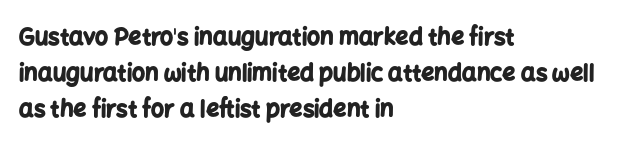
{"italic": "no", "bold": "yes", "underline": "no", "align": "left", "line_spacing": "normal", "line_spacing_ratio": 1.56, "letter_spacing": "normal", "letter_spacing_em": 0.0, "glyph_px": 23}
